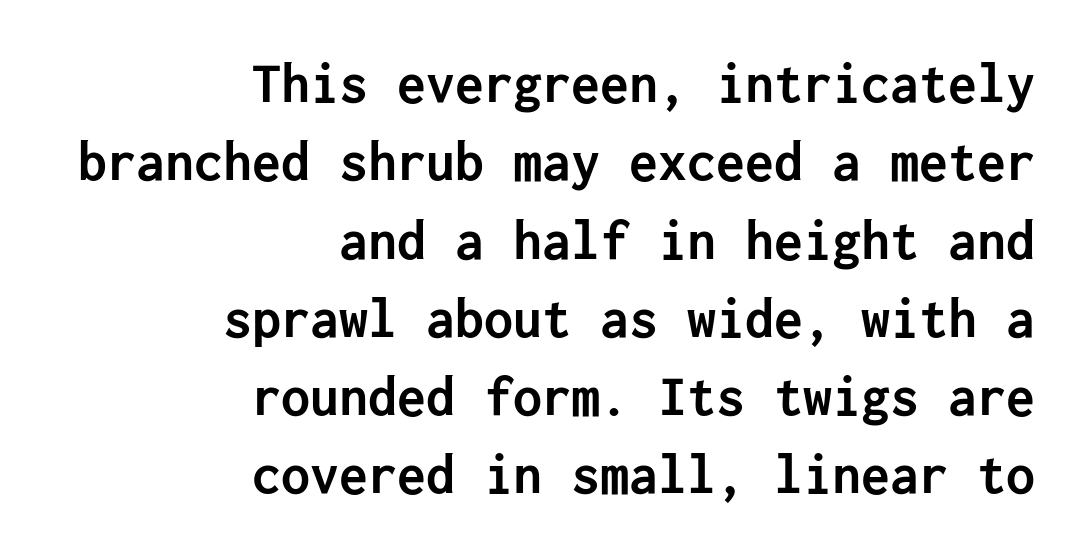
{"serif": "no", "italic": "no", "bold": "yes", "weight": "semibold", "width": "normal", "stroke_contrast": "low", "x_height": "medium", "underline": "no", "align": "right", "line_spacing": "normal", "line_spacing_ratio": 1.35, "letter_spacing": "normal", "letter_spacing_em": 0.0, "glyph_px": 58}
